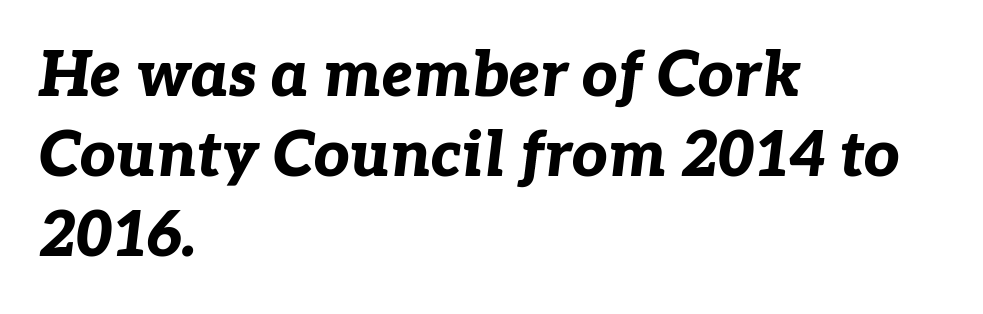
Q: Is the text bold? A: Yes.
Q: Is the text italic (slanted)? A: Yes, it leans right by about 7 degrees.
Q: Is the text underlined? A: No.
Q: How is the paragraph aligned? A: Left-aligned.
Q: Is the spacing between letters normal or unusually wide? A: Normal.
Q: Is the spacing between lines tight, normal or loose? A: Normal.
Q: Width (condensed, normal, or wide)? A: Normal.
Q: Stroke contrast? A: Low.
Q: x-height? A: Medium.
Q: Monospaced? A: No.
